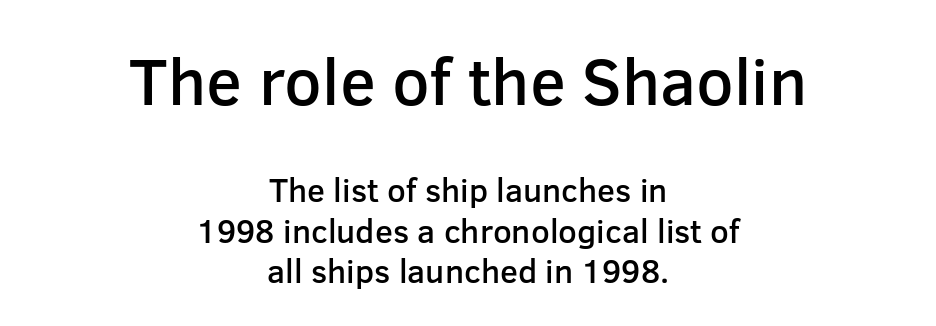
The lettering holds an erect, upright posture throughout. This sample uses a sans-serif face. Think of a printed novel: that variable character pitch is what you see here. The sample has been set in demibold, a notch under bold. Descender tails drop into unmarked territory. Observe the ordinary spacing: letters are neighbours, not strangers.
